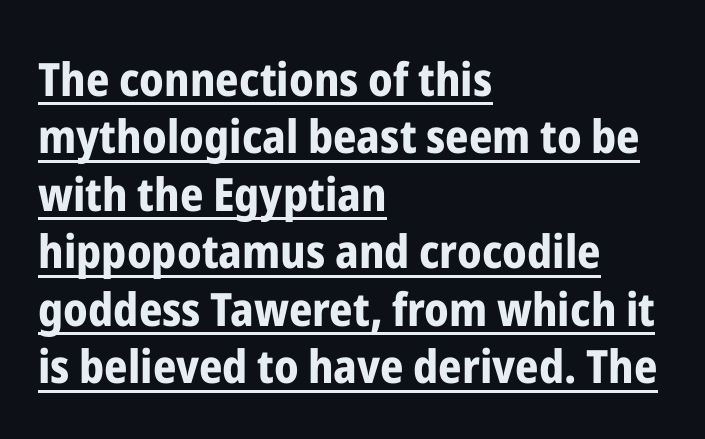
{"serif": "no", "italic": "no", "bold": "yes", "weight": "bold", "width": "condensed", "stroke_contrast": "low", "x_height": "medium", "monospaced": "no", "underline": "yes", "align": "left", "line_spacing": "normal", "line_spacing_ratio": 1.25, "letter_spacing": "normal", "letter_spacing_em": 0.0, "glyph_px": 46}
